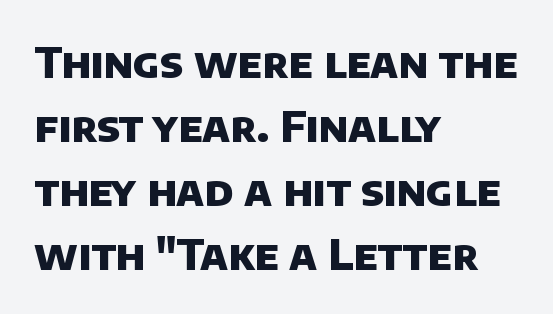
{"serif": "no", "bold": "yes", "weight": "heavy", "width": "normal", "stroke_contrast": "low", "x_height": "large", "monospaced": "no", "underline": "no", "align": "left", "line_spacing": "normal", "line_spacing_ratio": 1.52, "letter_spacing": "normal", "letter_spacing_em": 0.0, "glyph_px": 42}
